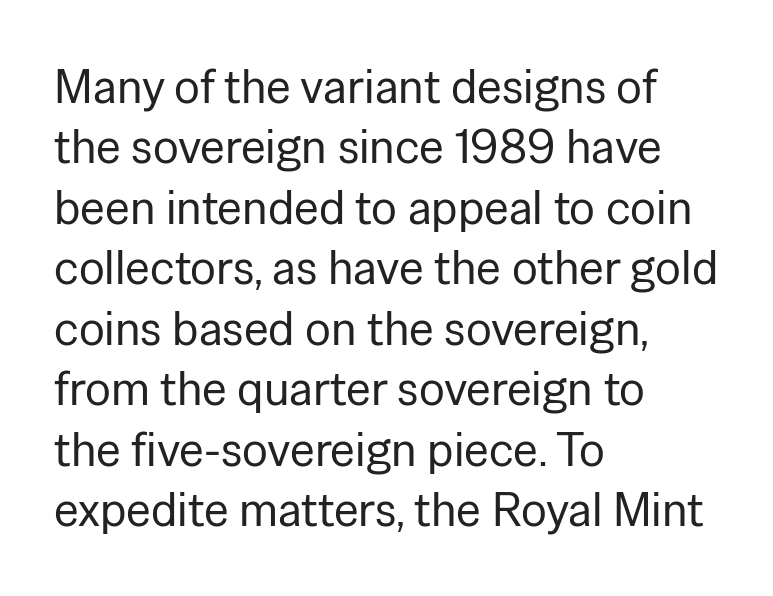
A clean baseline with only descenders dipping below it. You could not count columns in this text — the font is proportionally spaced. This rendering uses left alignment, leaving the right contour irregular. Words appear dense and cohesive because spacing is normal. The designer went with a sans here, leaving each stem footless. Weight: regular or lighter.
